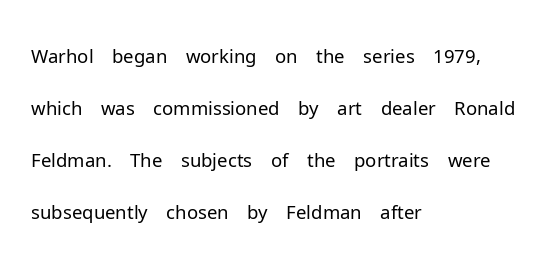
{"serif": "no", "italic": "no", "bold": "no", "weight": "light", "width": "normal", "stroke_contrast": "low", "x_height": "medium", "monospaced": "no", "underline": "no", "align": "left", "line_spacing": "normal", "line_spacing_ratio": 1.37, "letter_spacing": "normal", "letter_spacing_em": 0.0, "glyph_px": 38}
